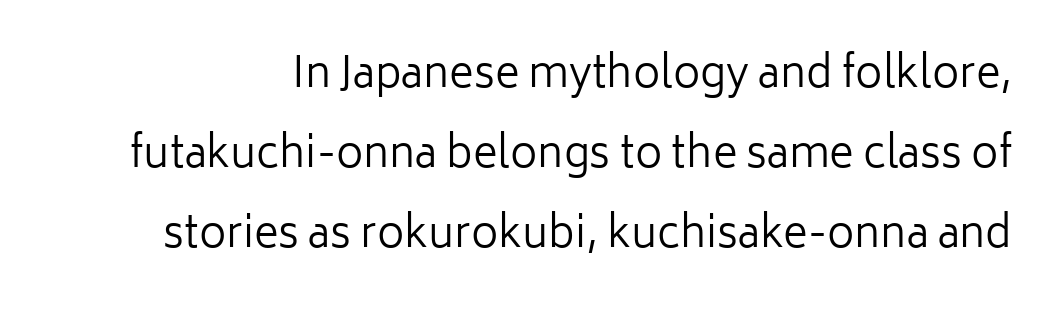
Q: Is the text bold? A: No.
Q: Is the text italic (slanted)? A: No, it is upright.
Q: Is the typeface a serif or a sans-serif typeface? A: Sans-serif.
Q: Is the text underlined? A: No.
Q: Is the spacing between letters normal or unusually wide? A: Normal.
Q: Is the spacing between lines tight, normal or loose? A: Loose.
Q: Width (condensed, normal, or wide)? A: Normal.
Q: Stroke contrast? A: Low.
Q: x-height? A: Medium.
Q: Monospaced? A: No.
